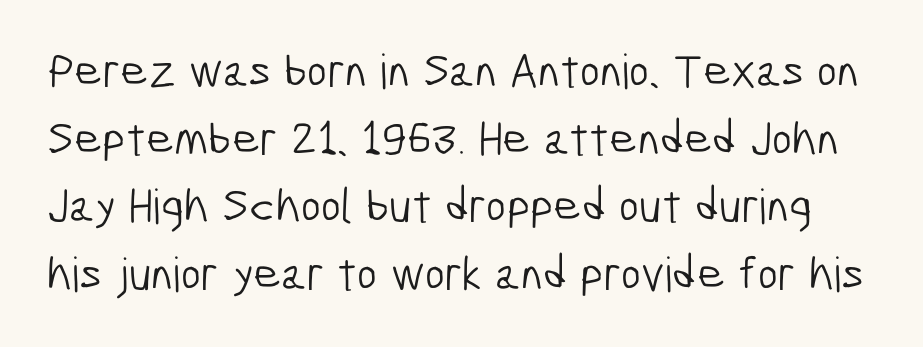
A normal amount of white space separates one row of letters from the next. Nothing heavy about these letters — not bold at all. Does extra space separate the letters? No, they use regular spacing. The glyphs in this specimen are sans serif. Plain, unruled lines of type. You could not count columns in this text — the font is proportionally spaced.
